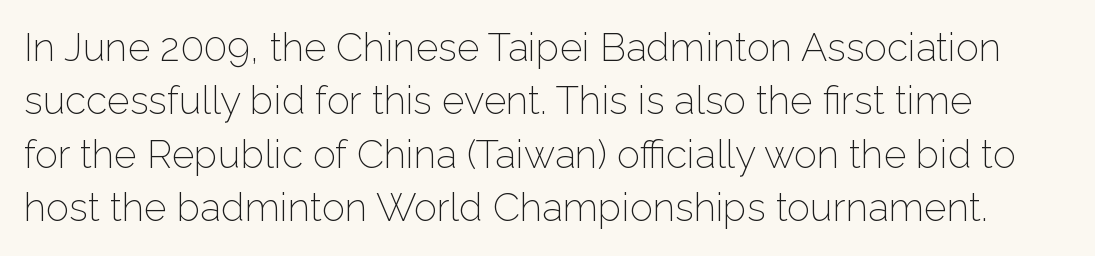
Q: Is the text bold? A: No.
Q: Is the text italic (slanted)? A: No, it is upright.
Q: Is the typeface a serif or a sans-serif typeface? A: Sans-serif.
Q: Is the text underlined? A: No.
Q: Is the spacing between letters normal or unusually wide? A: Normal.
Q: Is the spacing between lines tight, normal or loose? A: Normal.
Q: Width (condensed, normal, or wide)? A: Normal.
Q: Stroke contrast? A: Low.
Q: x-height? A: Medium.
Q: Monospaced? A: No.
